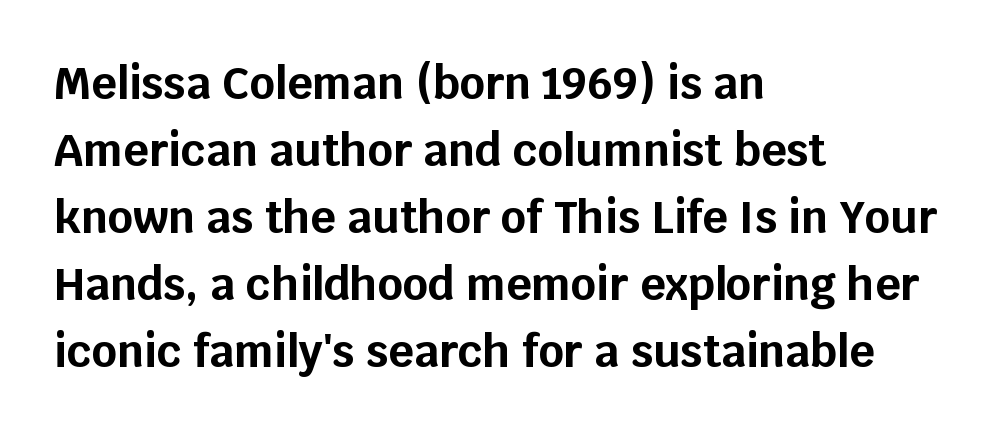
Each glyph is drawn with heavy, bold strokes. Beneath every word, the page is bare. Is this a sans? Yes — the strokes have no serifs. Quick note: not italic, upright. In terms of letterspacing, this is plain default setting. The passage shown is typed in a proportional face where columns would drift.
